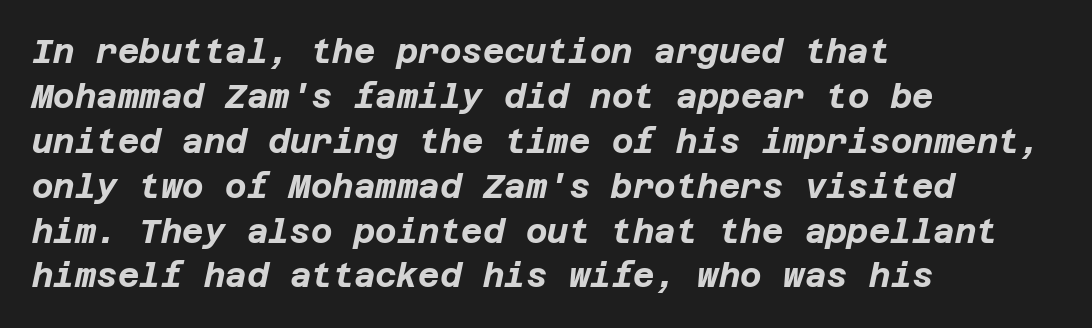
Q: Is the text bold? A: Yes.
Q: Is the text italic (slanted)? A: Yes, it leans right by about 12 degrees.
Q: Is the text underlined? A: No.
Q: How is the paragraph aligned? A: Left-aligned.
Q: Is the spacing between letters normal or unusually wide? A: Normal.
Q: Is the spacing between lines tight, normal or loose? A: Normal.
Q: Width (condensed, normal, or wide)? A: Normal.
Q: Stroke contrast? A: Low.
Q: x-height? A: Large.
